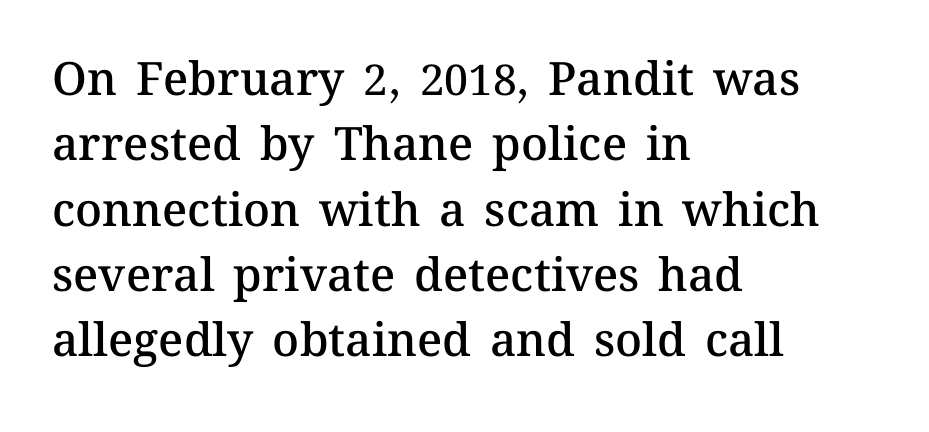
Q: Is the text bold? A: Semi-bold.
Q: Is the text italic (slanted)? A: No, it is upright.
Q: Is the text underlined? A: No.
Q: How is the paragraph aligned? A: Left-aligned.
Q: Is the spacing between letters normal or unusually wide? A: Normal.
Q: Is the spacing between lines tight, normal or loose? A: Normal.
Q: Width (condensed, normal, or wide)? A: Normal.
Q: Stroke contrast? A: Medium.
Q: x-height? A: Medium.
Q: Monospaced? A: No.
